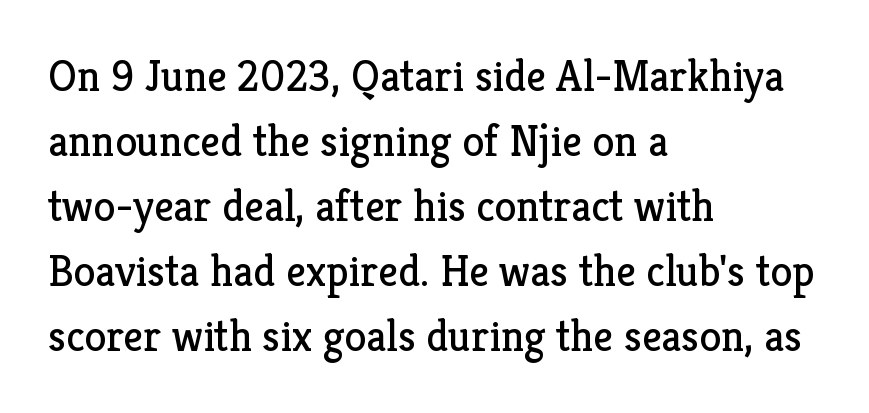
Q: Is the text bold? A: No.
Q: Is the text italic (slanted)? A: No, it is upright.
Q: Is the typeface a serif or a sans-serif typeface? A: Serif.
Q: Is the text underlined? A: No.
Q: How is the paragraph aligned? A: Left-aligned.
Q: Is the spacing between letters normal or unusually wide? A: Normal.
Q: Is the spacing between lines tight, normal or loose? A: Normal.
Q: Width (condensed, normal, or wide)? A: Normal.
Q: Stroke contrast? A: Low.
Q: x-height? A: Medium.
Q: Monospaced? A: No.
